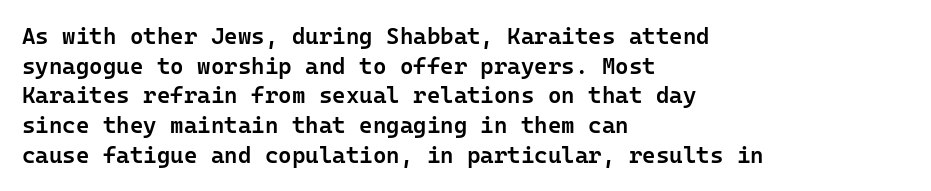
The image shows 23 px text type, upright; set left-aligned, normal line spacing (1.29x), normal letter spacing, not underlined.
